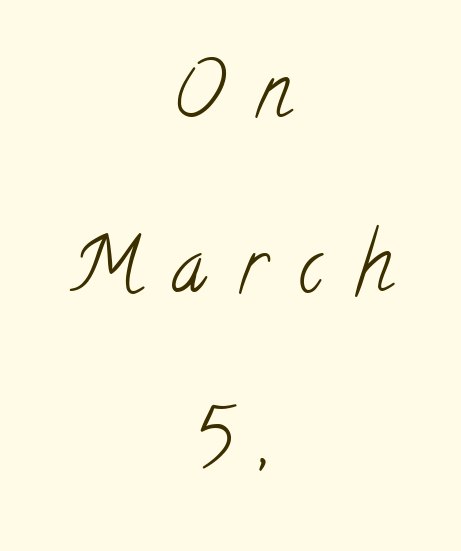
Inter-character spacing is expanded well beyond the font's built-in metrics. Here the designer chose a conventional face with non-uniform glyph widths. Leading is clearly above the norm, producing a sparse column. The zone under the glyphs is completely vacant. Horizontal alignment here is central, giving a formal, balanced look.
